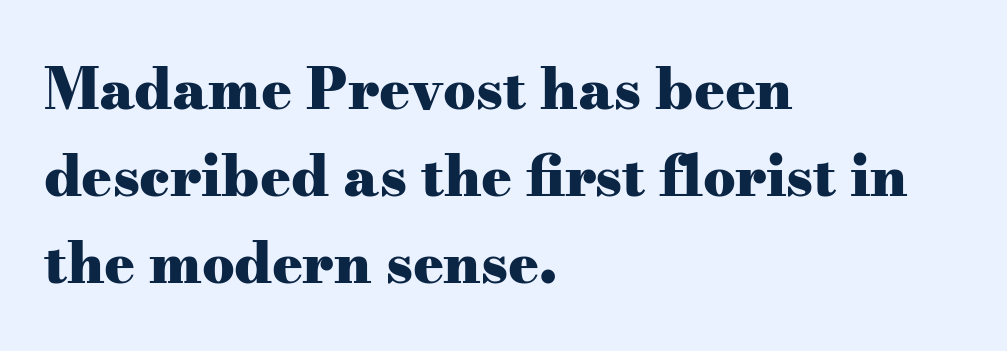
The image shows 57 px heavy, wide serif type, upright; set left-aligned, normal line spacing (1.53x), normal letter spacing, not underlined; medium stroke contrast and a small x-height.
